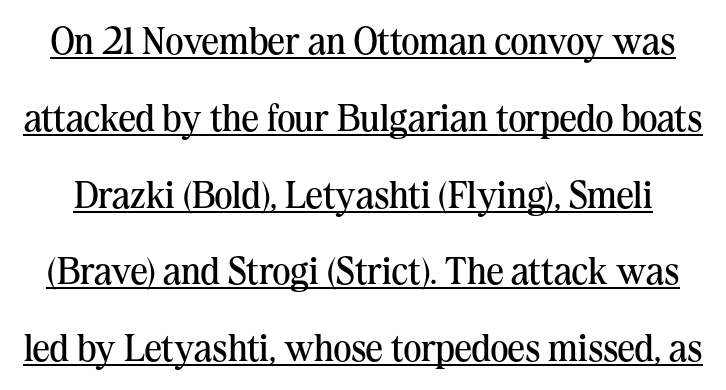
{"serif": "yes", "italic": "no", "bold": "no", "weight": "regular", "width": "normal", "stroke_contrast": "medium", "x_height": "medium", "monospaced": "no", "underline": "yes", "line_spacing": "loose", "line_spacing_ratio": 2.02, "letter_spacing": "normal", "letter_spacing_em": 0.0, "glyph_px": 38}
